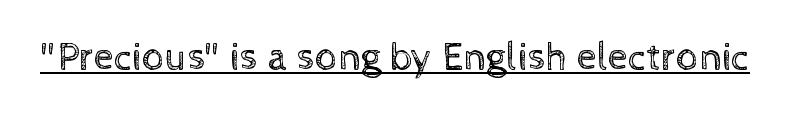
Spacing verdict: proportional, widths tailored to each character. Decoration check: the copy is underlined. Is the letter spacing exaggerated? No — it looks like the ordinary default. Weight: not bold — regular or lighter. This sample uses an upright cut, with every glyph sitting square on the baseline.
